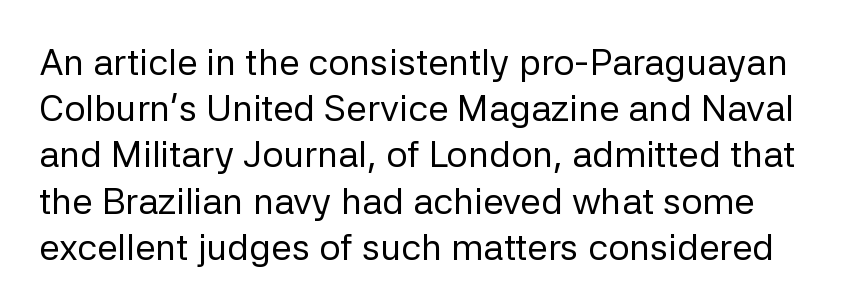
Q: Is the text bold? A: No.
Q: Is the text italic (slanted)? A: No, it is upright.
Q: Is the typeface a serif or a sans-serif typeface? A: Sans-serif.
Q: Is the text underlined? A: No.
Q: Is the spacing between letters normal or unusually wide? A: Normal.
Q: Is the spacing between lines tight, normal or loose? A: Normal.
Q: Width (condensed, normal, or wide)? A: Normal.
Q: Stroke contrast? A: Low.
Q: x-height? A: Medium.
Q: Monospaced? A: No.
